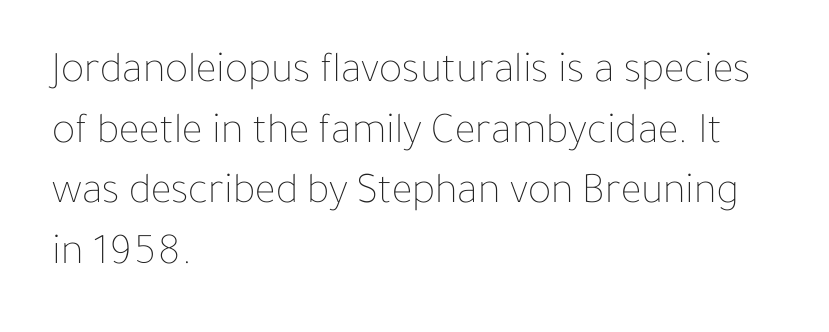
Baseline-to-baseline distance is the conventional proportion of letter height. Spacing verdict: proportional, widths tailored to each character. Leftover space on each line is placed entirely after the last word. The strokes are not fattened; the text isn't bold.
